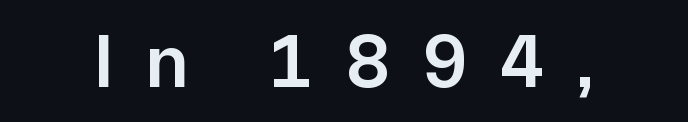
Q: Is the text bold? A: Semi-bold.
Q: Is the text italic (slanted)? A: No, it is upright.
Q: Is the typeface a serif or a sans-serif typeface? A: Sans-serif.
Q: Is the text underlined? A: No.
Q: Is the spacing between letters normal or unusually wide? A: Unusually wide.
Q: Width (condensed, normal, or wide)? A: Normal.
Q: Stroke contrast? A: Low.
Q: x-height? A: Medium.
Q: Monospaced? A: No.
